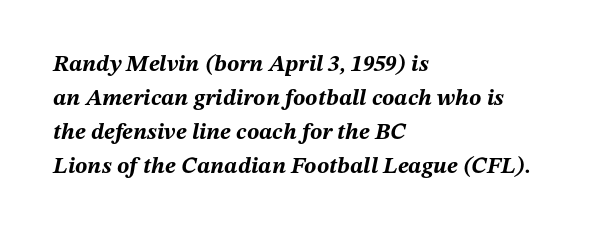
The image shows 23 px bold type, italic (leaning right); set left-aligned, normal line spacing (1.48x), normal letter spacing, not underlined.
